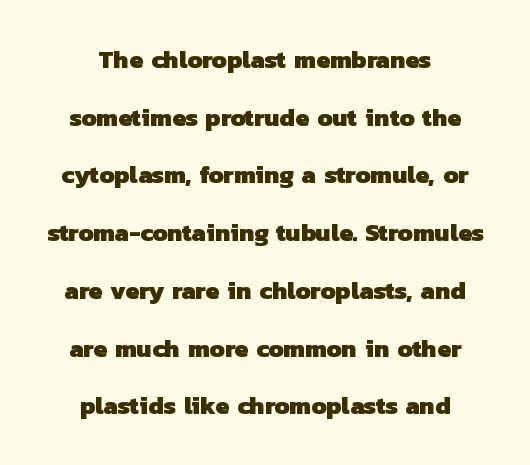
In CSS terms this would be text-align: center. On the weight axis this lands at bold, roughly 700. What stands out about the letter spacing? Nothing — it is the standard amount. Each new line begins a long way beneath the previous one. The words here are not underlined.
